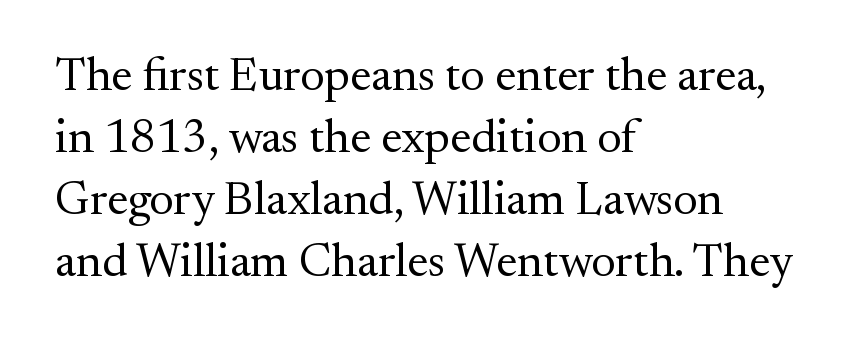
The image shows 47 px regular-weight serif type, upright; set left-aligned, normal line spacing (1.32x), normal letter spacing, not underlined; medium stroke contrast and a small x-height.
